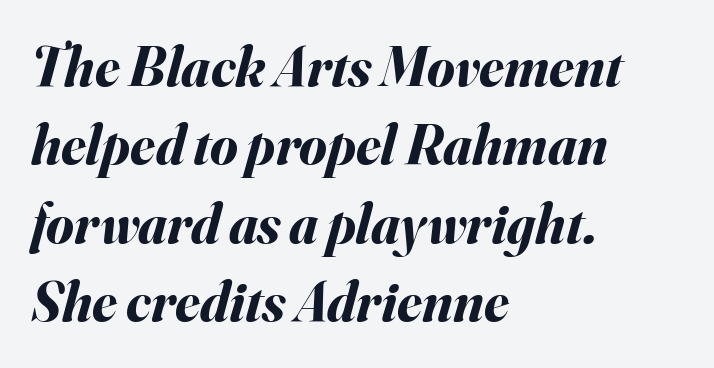
{"italic": "yes", "lean": "right", "slant_degrees": 16, "bold": "yes", "weight": "bold", "width": "normal", "stroke_contrast": "medium", "x_height": "small", "monospaced": "no", "underline": "no", "align": "left", "line_spacing": "normal", "line_spacing_ratio": 1.4, "letter_spacing": "normal", "letter_spacing_em": 0.0, "glyph_px": 56}
